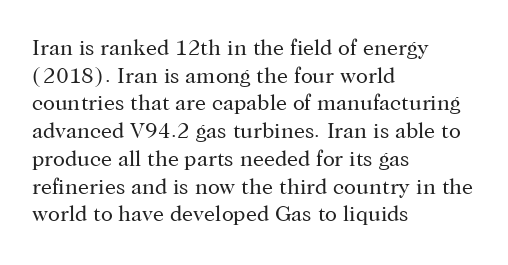
The image shows 22 px text type, upright; set left-aligned, normal line spacing (1.26x), normal letter spacing, not underlined.
